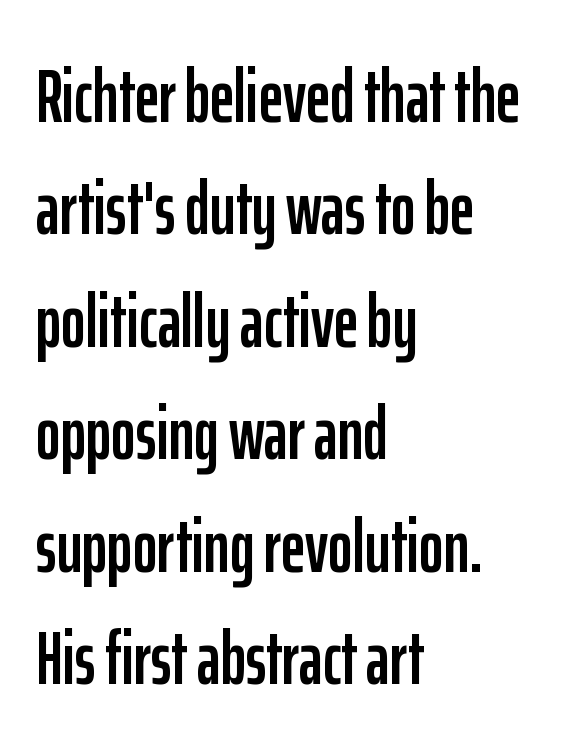
The specimen omits any rule beneath the text block's lines. The rendering keeps characters at their native spacing. Typographically, this falls in the sans-serif category. Spacing verdict: proportional, widths tailored to each character. The passage is arranged the way most books set body copy — flush left.
